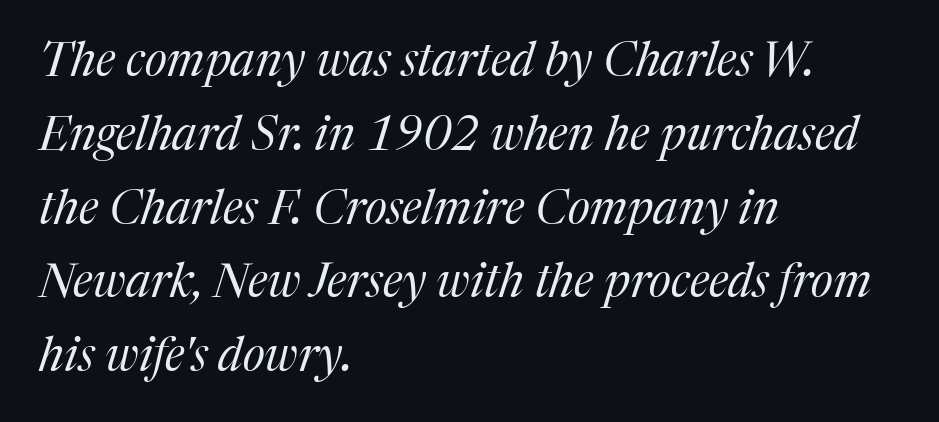
Q: Is the text bold? A: No.
Q: Is the text italic (slanted)? A: Yes, it leans right by about 17 degrees.
Q: Is the typeface a serif or a sans-serif typeface? A: Serif.
Q: Is the text underlined? A: No.
Q: How is the paragraph aligned? A: Left-aligned.
Q: Is the spacing between letters normal or unusually wide? A: Normal.
Q: Is the spacing between lines tight, normal or loose? A: Normal.
Q: Width (condensed, normal, or wide)? A: Normal.
Q: Stroke contrast? A: Medium.
Q: x-height? A: Medium.
Q: Monospaced? A: No.
